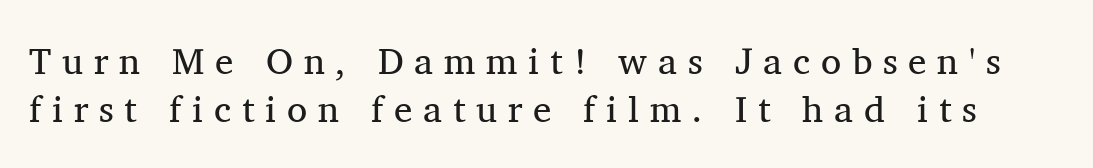
The image shows 37 px regular-weight serif type, upright; set normal line spacing (1.29x), unusually wide letter spacing (+0.29 em), not underlined; medium stroke contrast and a medium x-height.
